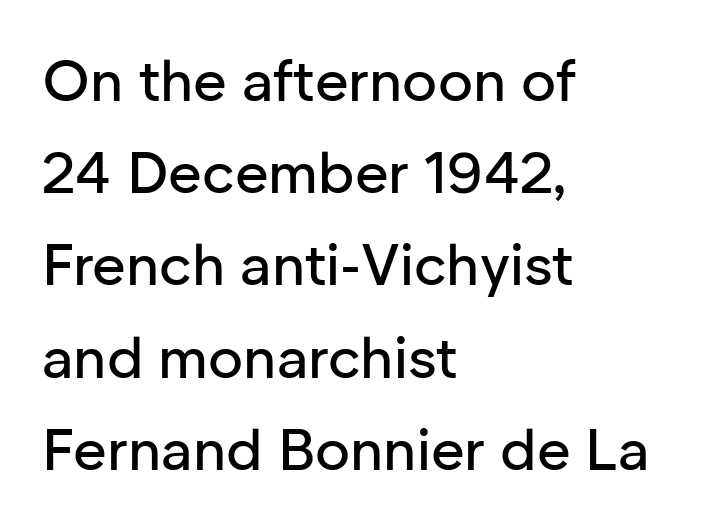
{"serif": "no", "italic": "no", "width": "normal", "stroke_contrast": "low", "x_height": "medium", "monospaced": "no", "underline": "no", "align": "left", "line_spacing": "normal", "line_spacing_ratio": 1.59, "letter_spacing": "normal", "letter_spacing_em": 0.0, "glyph_px": 58}
